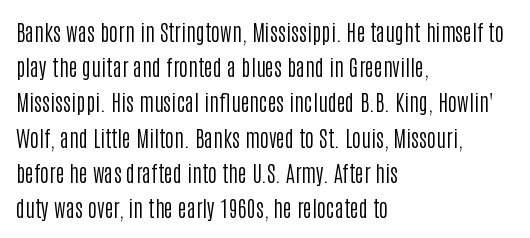
{"italic": "no", "bold": "no", "underline": "no", "align": "left", "line_spacing": "normal", "line_spacing_ratio": 1.6, "letter_spacing": "normal", "letter_spacing_em": 0.0, "glyph_px": 22}
